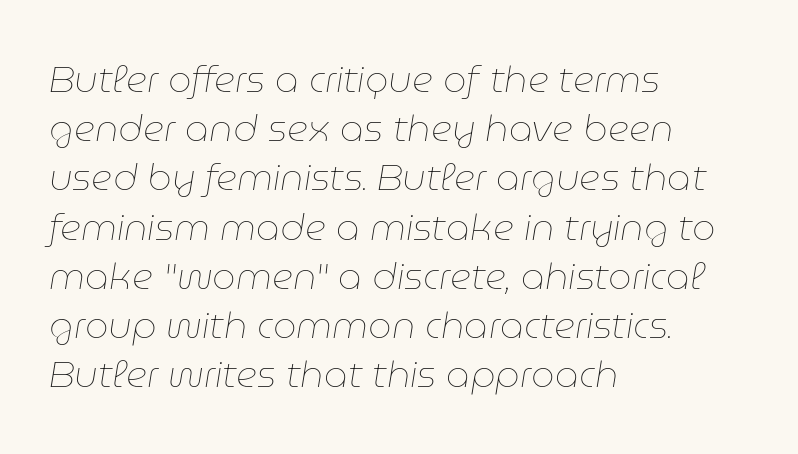
{"italic": "yes", "lean": "right", "slant_degrees": 9, "bold": "no", "weight": "thin", "width": "normal", "stroke_contrast": "low", "x_height": "medium", "monospaced": "no", "underline": "no", "align": "left", "line_spacing": "normal", "line_spacing_ratio": 1.33, "letter_spacing": "normal", "letter_spacing_em": 0.0, "glyph_px": 37}
